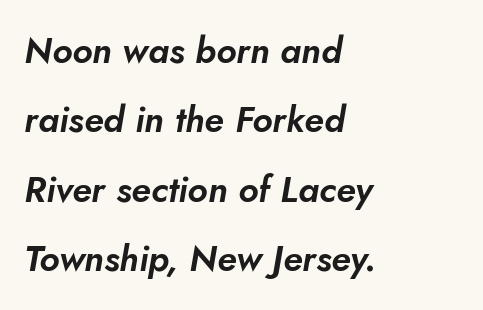
These lines are rendered in a variable-pitch font. The lines in this sample share a left origin and differ only in where they stop. The gaps between neighbouring characters are ordinary and unremarkable. In terms of posture, this sample is oblique.
